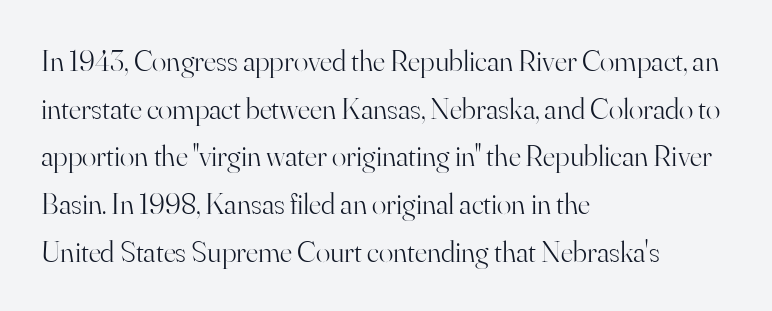
{"serif": "yes", "italic": "no", "bold": "no", "weight": "light", "width": "normal", "stroke_contrast": "high", "x_height": "small", "monospaced": "no", "underline": "no", "align": "left", "line_spacing": "normal", "line_spacing_ratio": 1.59, "letter_spacing": "normal", "letter_spacing_em": 0.0, "glyph_px": 30}
